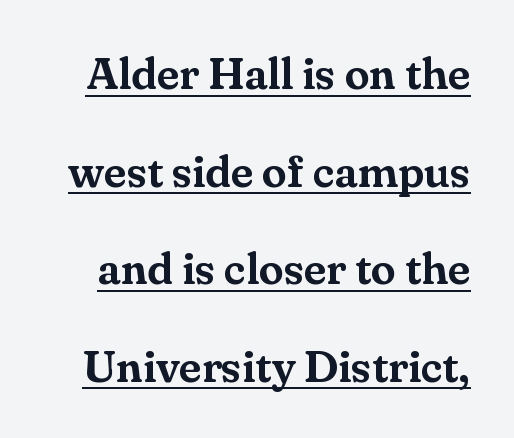
{"serif": "yes", "italic": "no", "width": "normal", "stroke_contrast": "medium", "x_height": "small", "monospaced": "no", "underline": "yes", "line_spacing": "loose", "line_spacing_ratio": 2.17, "letter_spacing": "normal", "letter_spacing_em": 0.0, "glyph_px": 45}
